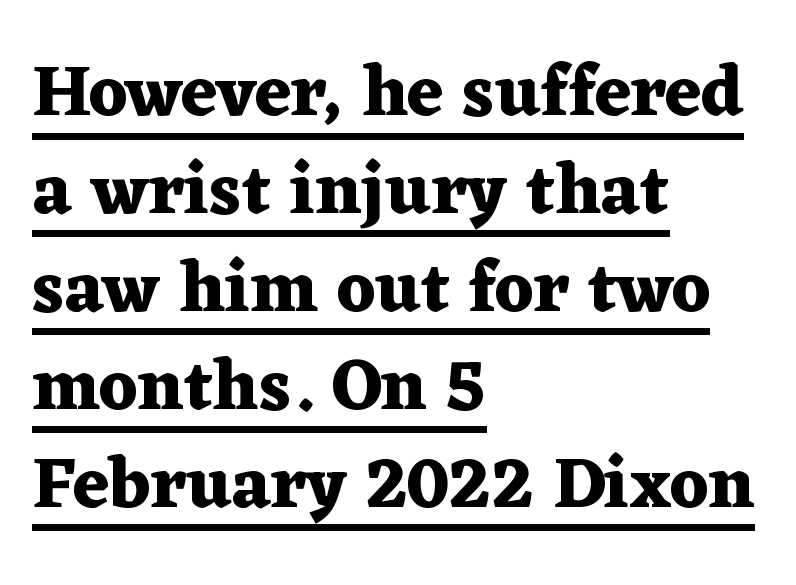
Line starts are locked; line ends wander. Reading down the column, the eye jumps a familiar distance to each next line. Little horizontal feet cap the strokes, marking this as serif type. You could not count columns in this text — the font is proportionally spaced.
